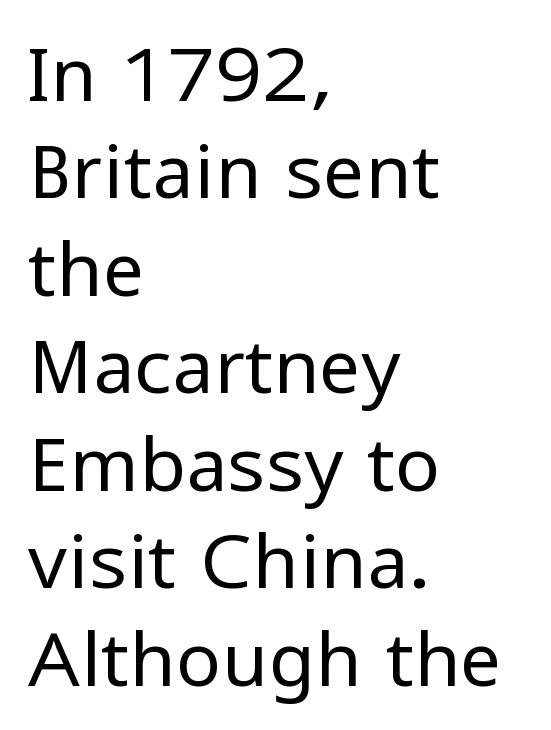
{"serif": "no", "italic": "no", "bold": "no", "weight": "regular", "width": "normal", "stroke_contrast": "low", "x_height": "medium", "monospaced": "no", "underline": "no", "align": "left", "line_spacing": "normal", "line_spacing_ratio": 1.3, "letter_spacing": "normal", "letter_spacing_em": 0.0, "glyph_px": 75}
